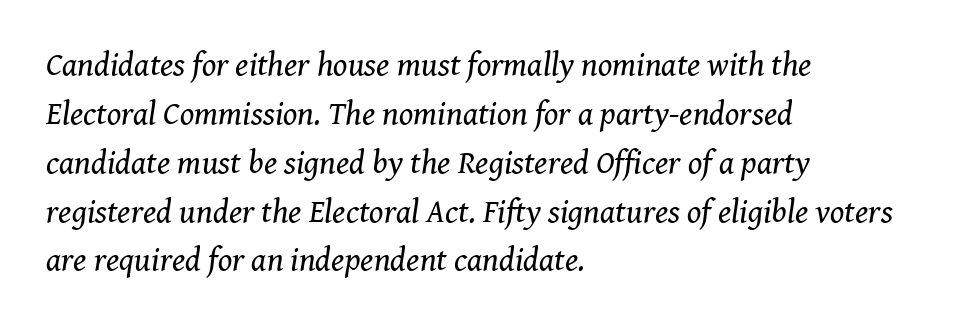
Q: Is the text bold? A: No.
Q: Is the text italic (slanted)? A: Yes, it leans right by about 8 degrees.
Q: Is the typeface a serif or a sans-serif typeface? A: Serif.
Q: Is the text underlined? A: No.
Q: How is the paragraph aligned? A: Left-aligned.
Q: Is the spacing between letters normal or unusually wide? A: Normal.
Q: Is the spacing between lines tight, normal or loose? A: Normal.
Q: Width (condensed, normal, or wide)? A: Normal.
Q: Stroke contrast? A: Medium.
Q: x-height? A: Medium.
Q: Monospaced? A: No.
